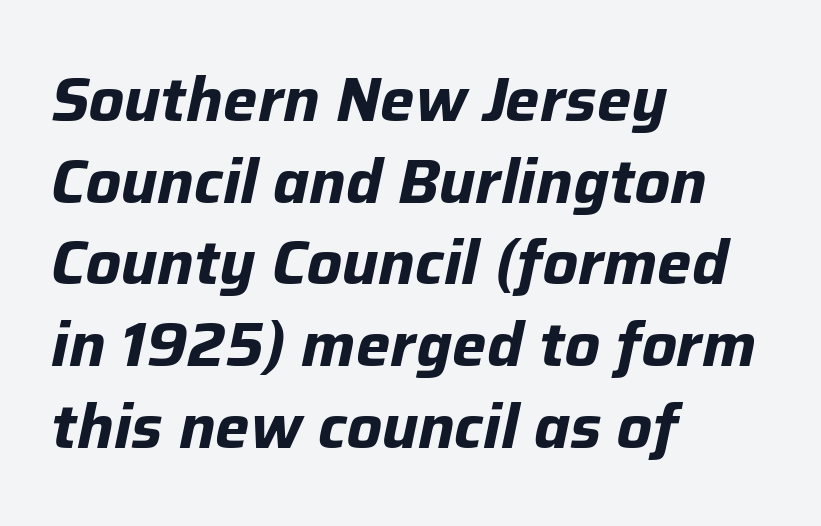
The image shows 61 px bold type, italic (leaning right); set left-aligned, normal line spacing (1.34x), normal letter spacing, not underlined; low stroke contrast and a medium x-height.
